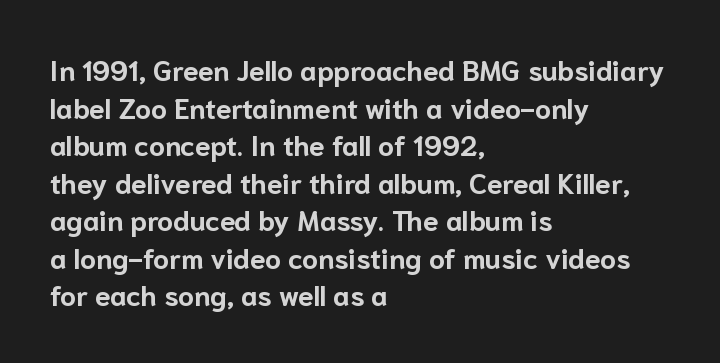
The foot of each line stays bare and open. The text was rendered using a sans face with plain stroke endings. The letters advance in unequal steps, a hallmark of proportional type. Casual observation: everything's shoved over to the left. Regarding leading, the lines here are spaced in the standard way. Nope, not italic — everything's standing straight.
